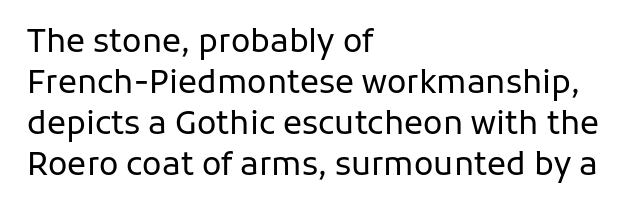
{"serif": "no", "italic": "no", "bold": "no", "weight": "regular", "width": "normal", "stroke_contrast": "low", "x_height": "medium", "monospaced": "no", "underline": "no", "align": "left", "line_spacing": "normal", "line_spacing_ratio": 1.28, "letter_spacing": "normal", "letter_spacing_em": 0.0, "glyph_px": 32}
